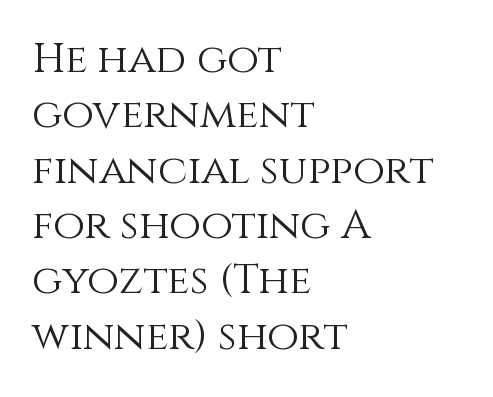
The image shows 41 px light type, upright; set left-aligned, normal line spacing (1.35x), normal letter spacing, not underlined; a large x-height.
